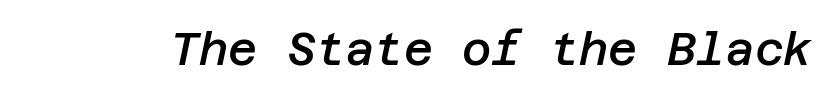
Each glyph is drawn with semibold strokes, heavier than normal yet not fully bold. The font's italic variant was chosen for this text. What stands out about the letter spacing? Nothing — it is the standard amount. The strip under each line holds only bare page.
